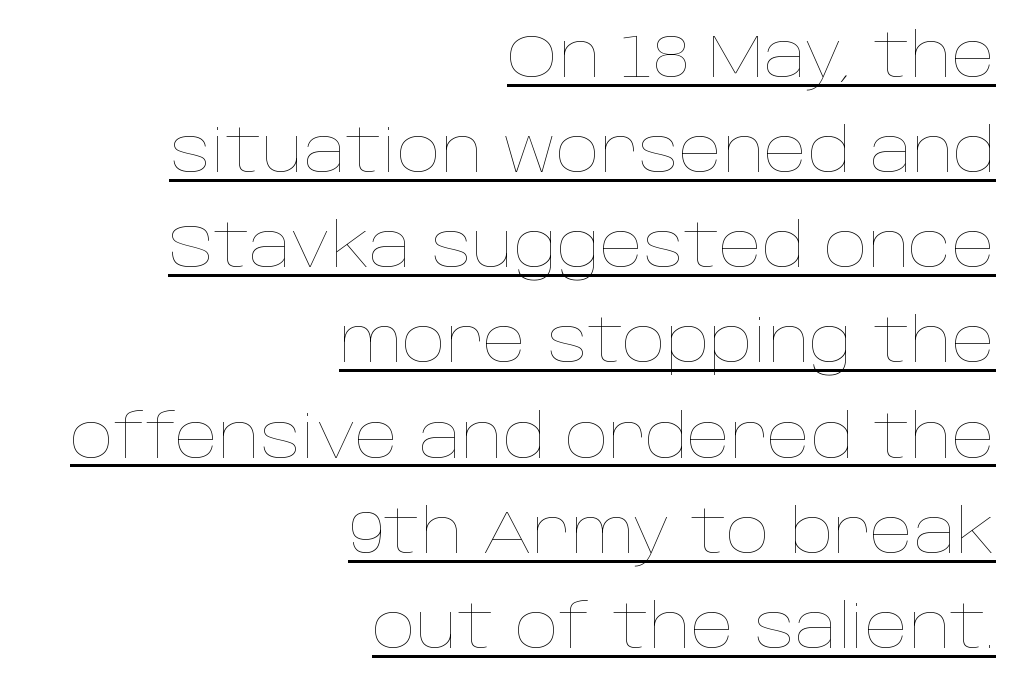
{"italic": "no", "bold": "no", "weight": "thin", "width": "normal", "stroke_contrast": "low", "x_height": "large", "monospaced": "no", "underline": "yes", "align": "right", "line_spacing": "normal", "line_spacing_ratio": 1.56, "letter_spacing": "normal", "letter_spacing_em": 0.0, "glyph_px": 61}
